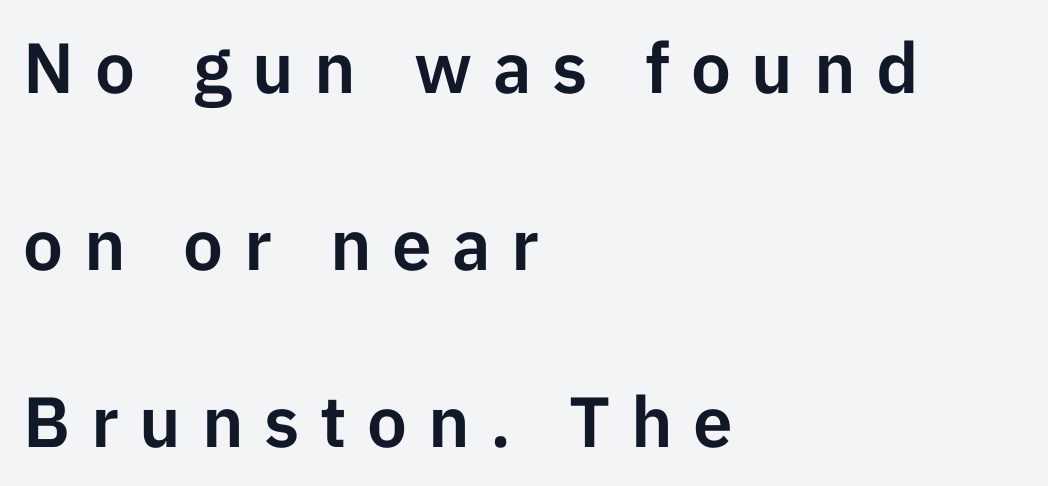
{"serif": "no", "italic": "no", "width": "normal", "stroke_contrast": "low", "x_height": "medium", "monospaced": "no", "underline": "no", "align": "left", "line_spacing": "loose", "line_spacing_ratio": 2.49, "letter_spacing": "wide", "letter_spacing_em": 0.29, "glyph_px": 71}
